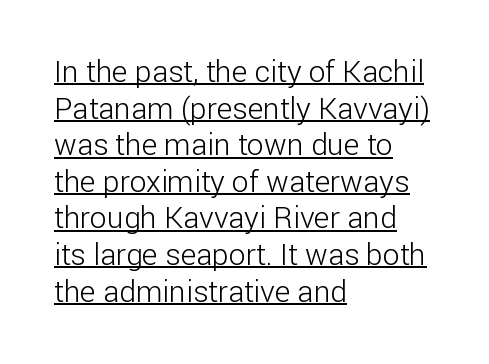
Q: Is the text bold? A: No.
Q: Is the text italic (slanted)? A: No, it is upright.
Q: Is the typeface a serif or a sans-serif typeface? A: Sans-serif.
Q: Is the text underlined? A: Yes.
Q: How is the paragraph aligned? A: Left-aligned.
Q: Is the spacing between letters normal or unusually wide? A: Normal.
Q: Width (condensed, normal, or wide)? A: Normal.
Q: Stroke contrast? A: Low.
Q: x-height? A: Medium.
Q: Monospaced? A: No.
